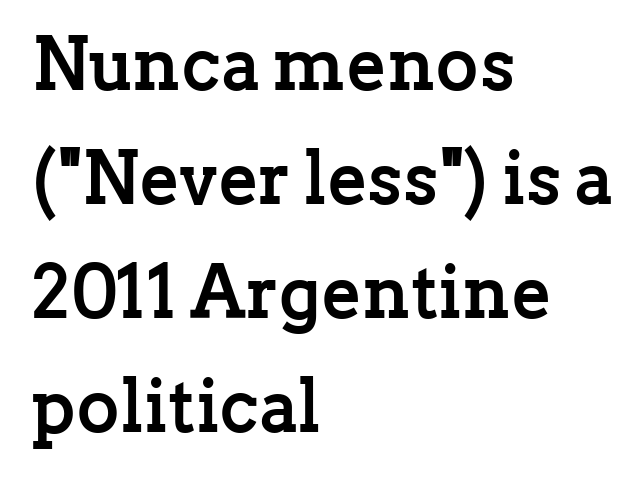
No extra tracking has been applied to these lines. The paragraph has a hard left edge and a soft right edge. Letterform terminals end in serifs throughout the passage. The rendering uses natural spacing where letterforms have individual widths.
